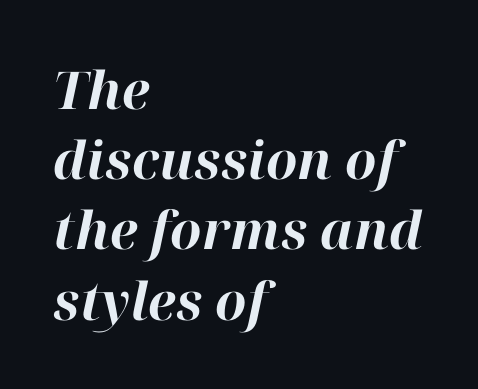
These lines keep a tight, regular rhythm from letter to letter. Looks like regular typesetting: each glyph gets only the width it needs. Heavy, bold letterforms. Style check: oblique. Baseline-to-baseline distance is the conventional proportion of letter height.
